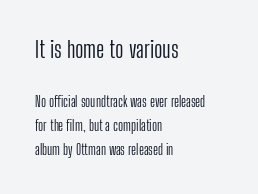
Q: Is the text bold? A: No.
Q: Is the text italic (slanted)? A: No, it is upright.
Q: Is the text underlined? A: No.
Q: How is the paragraph aligned? A: Left-aligned.
Q: Is the spacing between letters normal or unusually wide? A: Normal.
Q: Which block of text is set in a larger size, the first (top) or the second (bottom)? A: The first (top) one.
